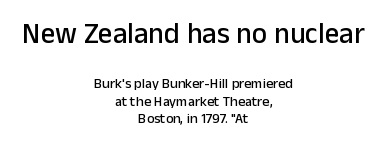
Q: Is the text italic (slanted)? A: No, it is upright.
Q: Is the typeface a serif or a sans-serif typeface? A: Sans-serif.
Q: Is the text underlined? A: No.
Q: How is the paragraph aligned? A: Centered.
Q: Is the spacing between letters normal or unusually wide? A: Normal.
Q: Is the spacing between lines tight, normal or loose? A: Normal.
Q: Which block of text is set in a larger size, the first (top) or the second (bottom)? A: The first (top) one.
Q: Width (condensed, normal, or wide)? A: Normal.
Q: Stroke contrast? A: Low.
Q: x-height? A: Medium.
Q: Monospaced? A: No.
